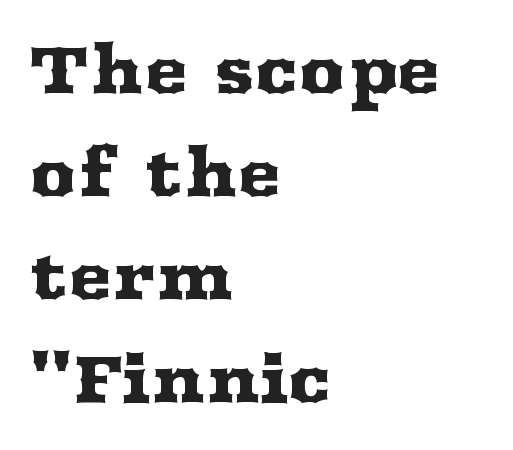
The image shows 66 px wide serif type, upright; set left-aligned, normal line spacing (1.56x), normal letter spacing, not underlined; medium stroke contrast and a medium x-height.
